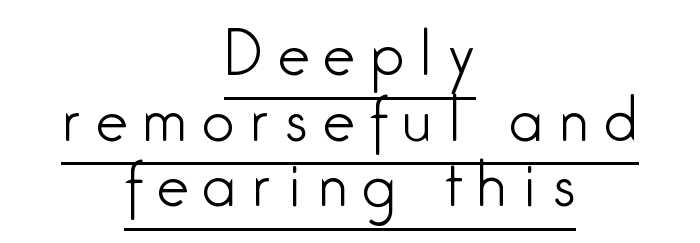
Compared with undecorated copy, this sample adds a rule below the words. The font's upright variant was chosen for this text. The typesetting does not lean heavy: it is not bold. The tracking jumps out immediately: characters are airy and widely separated. Neither beginnings nor endings align; midpoints do. The block of text is dense from top to bottom, with scant space between rows.
